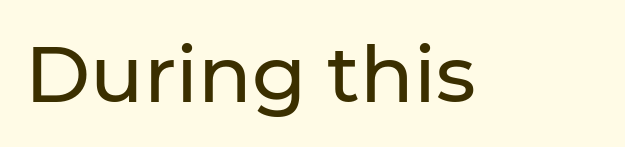
The image shows 79 px sans-serif type, upright; set normal letter spacing, not underlined; low stroke contrast and a medium x-height.
